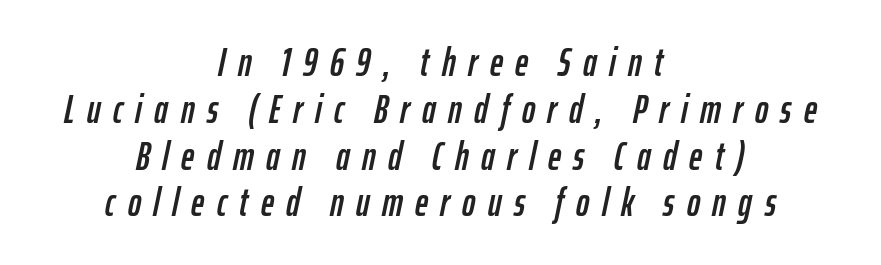
Does the copy run flush right? No — it is centered line by line. These lines are rendered in a variable-pitch font. Glance below the letters and you will spot only blank space. The rendering inserts visible extra space after every character.
